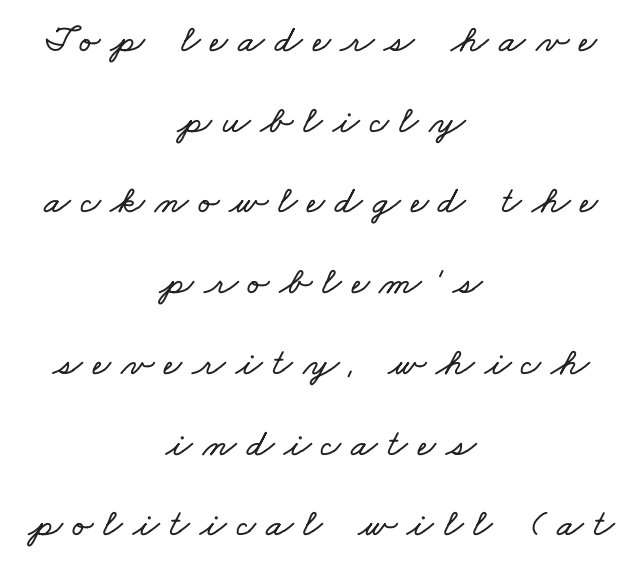
The image shows 39 px wide type; set centered, loose line spacing (2.07x), unusually wide letter spacing (+0.26 em), not underlined; low stroke contrast and a small x-height.
